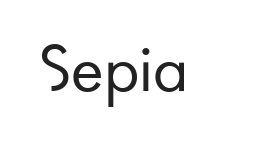
Weight: regular or lighter. Quick note: underline off. No italicization has been applied; the sample stays upright. The type family on display is of the sans-serif kind.
